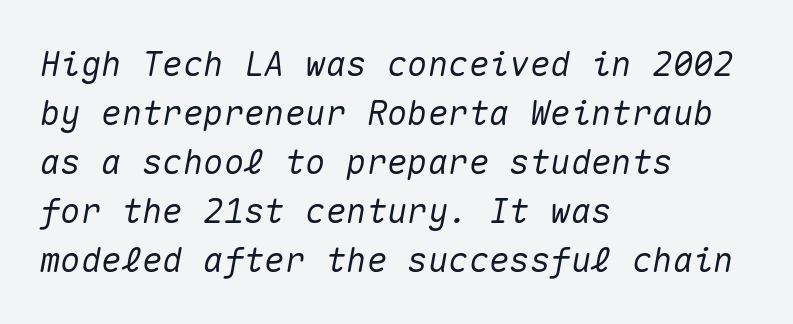
The image shows 34 px text type, italic (leaning right), monospaced; set left-aligned, normal line spacing (1.44x), normal letter spacing, not underlined; medium stroke contrast and a medium x-height.
